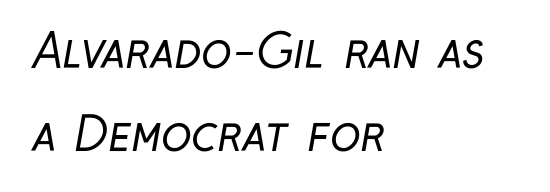
The typeface has the unassuming heft of standard copy or less. Serifs: no, the terminals of the letterforms are clean. Type without underlining. Varying glyph widths throughout — classic text-font behaviour. Tracking here is standard; glyphs follow each other at the usual distance. Each line starts at the same left margin while the right side varies.
